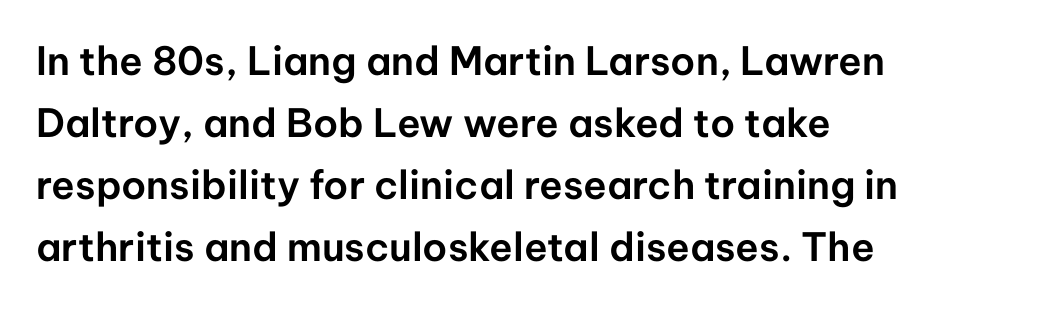
The image shows 39 px sans-serif type, upright; set left-aligned, normal line spacing (1.59x), normal letter spacing, not underlined; low stroke contrast and a medium x-height.
